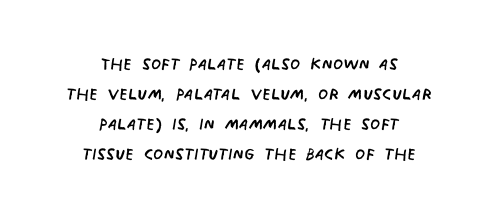
Look at the tracking — it's just the regular setting, nothing added. The baseline area is clear. Notice how descenders clear the ascenders below comfortably — that's standard leading. Notice how the passage keeps no hard edge, just a central spine.
